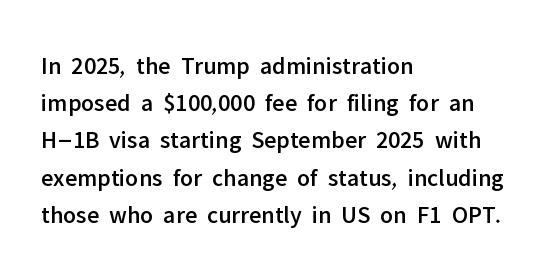
{"italic": "no", "underline": "no", "align": "left", "line_spacing": "normal", "line_spacing_ratio": 1.49, "letter_spacing": "normal", "letter_spacing_em": 0.0, "glyph_px": 25}
